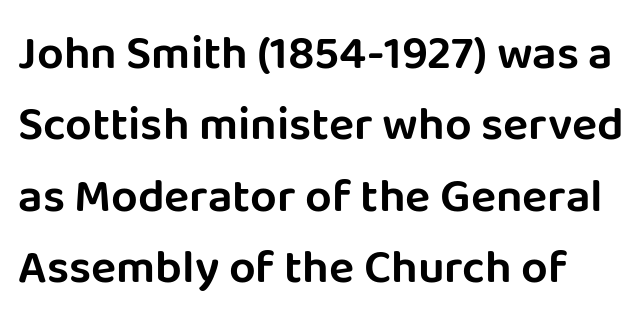
Compared with typical paragraphs, the rows here are spaced about the same. The passage shown has conventional tracking throughout. Is this a sans? Yes — the strokes have no serifs. Descender tails drop into unmarked territory. The letters advance in unequal steps, a hallmark of proportional type.
